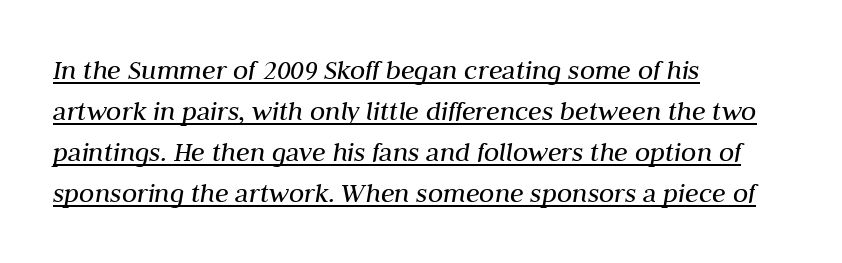
The horizontal fit of the characters is conventional and even. Is the stroke heavy? The answer is a plain regular-or-lighter. Honestly, the underline is the first thing you notice here. Characters are canted at an angle relative to the baseline's perpendicular.
